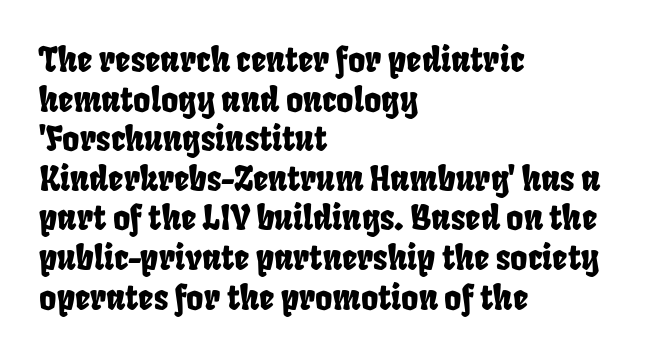
If you drew a ruler down the left edge, every line would touch it. The rendering uses natural spacing where letterforms have individual widths. What stands out about the letter spacing? Nothing — it is the standard amount. No word sits above an underline.
